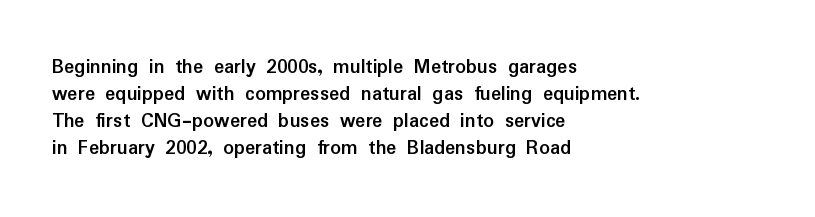
The image shows 21 px bold type, upright; set left-aligned, normal line spacing (1.28x), normal letter spacing, not underlined.
